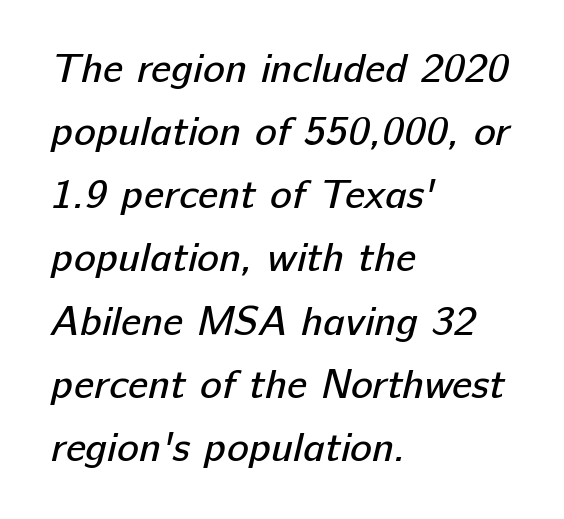
No word sits above an underline. Typeset ragged right — the left edge is the straight one. Between one letter and the next there's only the usual sliver of space. Classification — sans serif. No extra ink here — the face is not bold.
